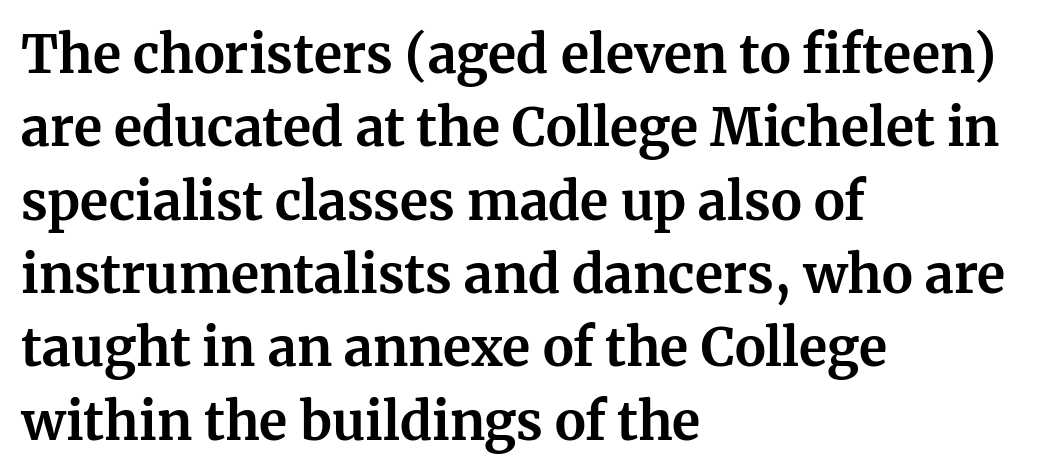
Reading down the block, your eye returns to a fixed left position each line. The rendering uses a moderate line-height, typical for paragraphs. These words are printed bold, with thick strokes throughout. Here the glyphs are tracked normally, forming tight word shapes.
